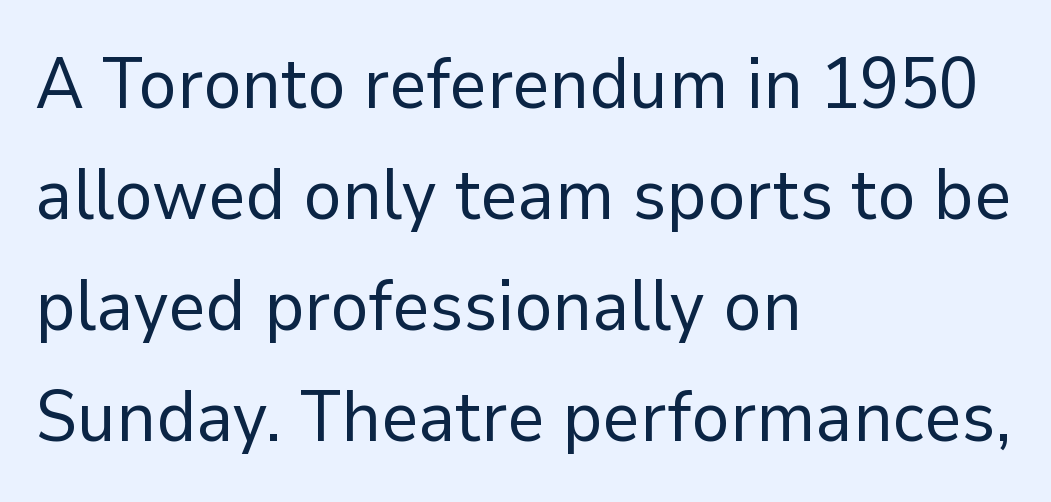
Q: Is the text bold? A: No.
Q: Is the text italic (slanted)? A: No, it is upright.
Q: Is the typeface a serif or a sans-serif typeface? A: Sans-serif.
Q: Is the text underlined? A: No.
Q: How is the paragraph aligned? A: Left-aligned.
Q: Is the spacing between letters normal or unusually wide? A: Normal.
Q: Is the spacing between lines tight, normal or loose? A: Normal.
Q: Width (condensed, normal, or wide)? A: Normal.
Q: Stroke contrast? A: Low.
Q: x-height? A: Medium.
Q: Monospaced? A: No.
